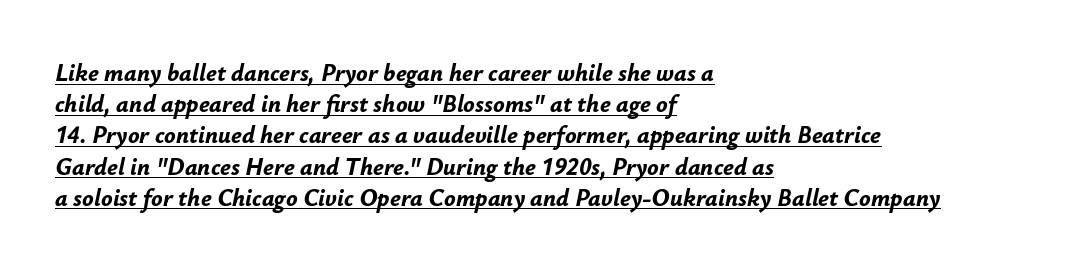
The image shows 24 px bold type, italic (leaning right); set left-aligned, normal line spacing (1.3x), normal letter spacing, underlined.
